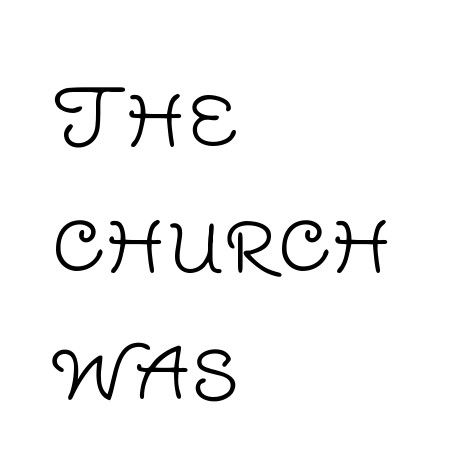
Type style note: lacks serifs. Does extra space separate the letters? No, they use regular spacing. Anything drawn beneath the words? Only blank space. The compositor pushed each line to the left boundary. Each letter keeps its own natural width here, so spacing adapts to shape.
